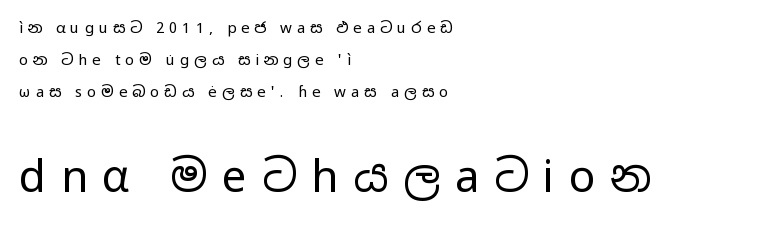
Each stroke keeps to a modest, everyday thickness or less. The rendering inserts visible extra space after every character. Baseline-to-baseline distance is far greater than the letter height. Varying glyph widths throughout — classic text-font behaviour.
